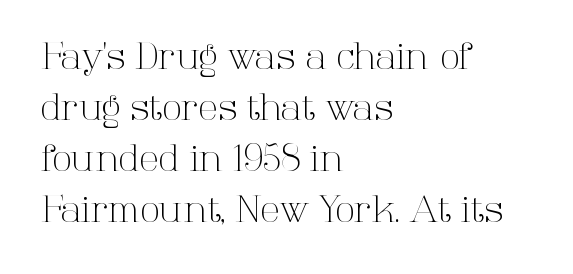
The image shows 36 px light serif type, upright; set left-aligned, normal line spacing (1.42x), normal letter spacing, not underlined; high stroke contrast and a medium x-height.
